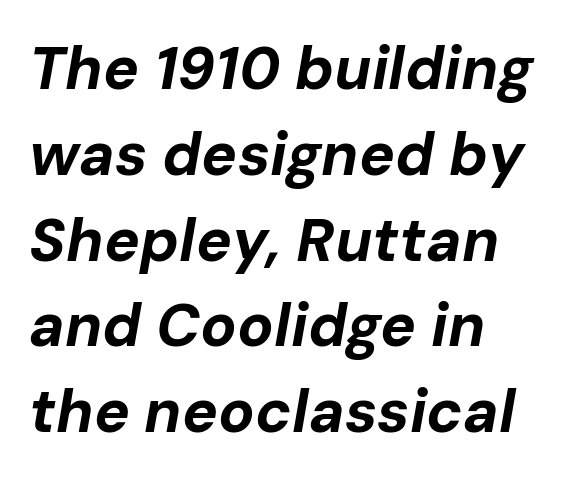
Q: Is the text bold? A: Yes.
Q: Is the text italic (slanted)? A: Yes, it leans right by about 10 degrees.
Q: Is the text underlined? A: No.
Q: Is the spacing between letters normal or unusually wide? A: Normal.
Q: Is the spacing between lines tight, normal or loose? A: Normal.
Q: Width (condensed, normal, or wide)? A: Normal.
Q: Stroke contrast? A: Low.
Q: x-height? A: Medium.
Q: Monospaced? A: No.
